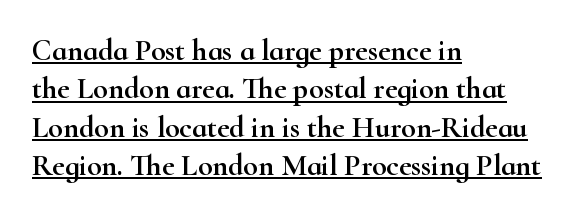
Descenders here cross a horizontal rule under the line. The passage shown is typed in a proportional face where columns would drift. Does extra space separate the letters? No, they use regular spacing. Compared with a centered layout, this one pins lines to the left instead. The axis of the letterforms is exactly vertical.
